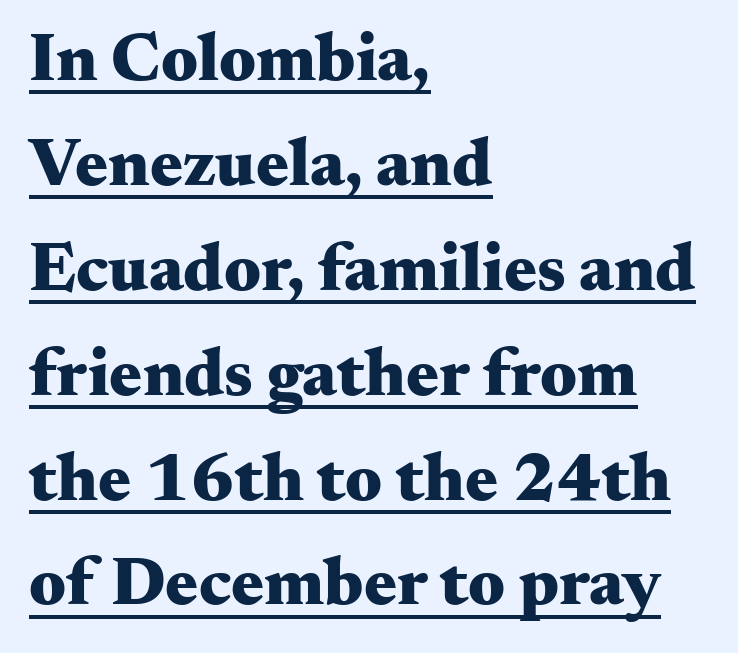
Compared with typical paragraphs, the rows here are spaced about the same. Proportional: the letters do not fall into vertical columns. The font's upright variant was chosen for this text. There is no visible air inserted between adjacent glyphs.
